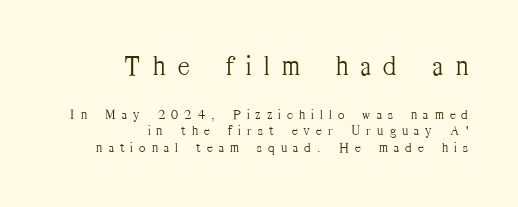
Looks like regular typesetting: each glyph gets only the width it needs. This rendering uses right alignment, leaving the left contour irregular. Italic: no, the glyphs are upright roman. This rendering widens character spacing well past its baseline value.
